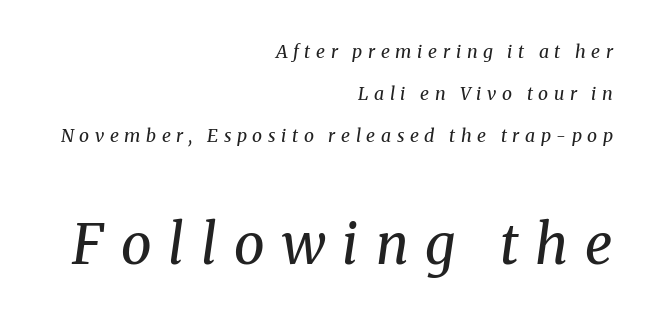
{"serif": "yes", "italic": "yes", "lean": "right", "slant_degrees": 8, "bold": "no", "weight": "regular", "width": "normal", "stroke_contrast": "medium", "x_height": "medium", "monospaced": "no", "underline": "no", "align": "right", "line_spacing": "loose", "line_spacing_ratio": 2.32, "letter_spacing": "wide", "letter_spacing_em": 0.31, "larger_block": "second", "size_ratio": 3.06, "glyph_px": 55}
